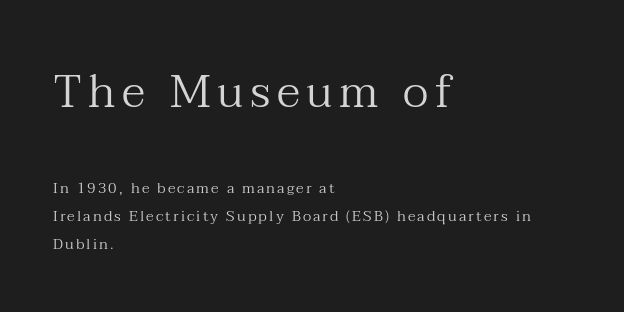
The image shows 46 px regular-weight serif type, upright; set left-aligned, line spacing 1.86x, not underlined; the first (top) block is 3.07x larger; medium stroke contrast and a medium x-height.
